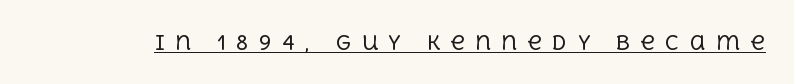
Q: Is the text bold? A: No.
Q: Is the text italic (slanted)? A: No, it is upright.
Q: Is the text underlined? A: Yes.
Q: Is the spacing between letters normal or unusually wide? A: Unusually wide.
